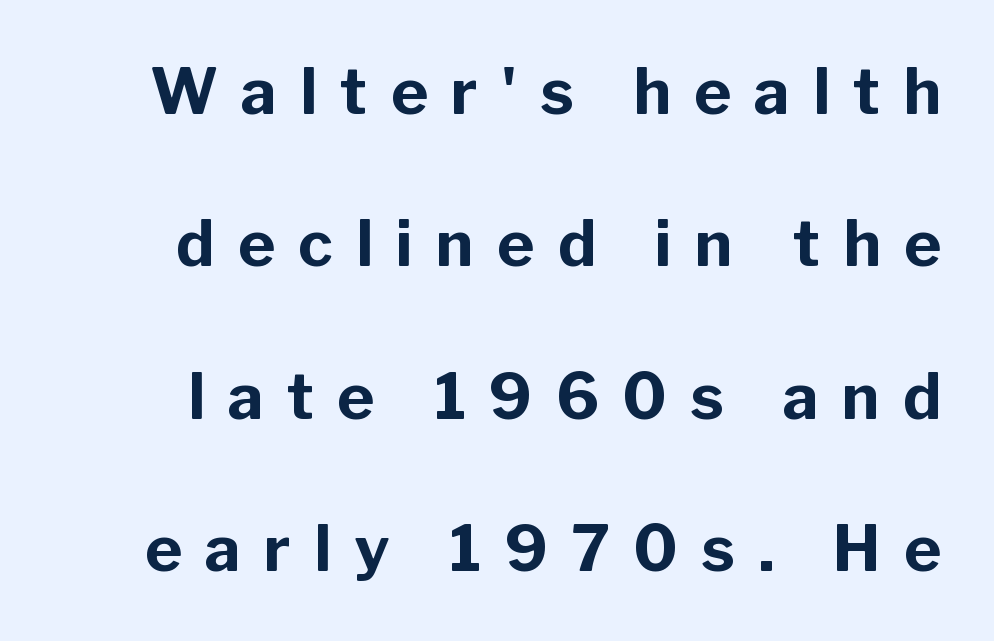
The image shows 63 px bold sans-serif type, upright; set loose line spacing (2.42x), unusually wide letter spacing (+0.37 em), not underlined; low stroke contrast and a medium x-height.
